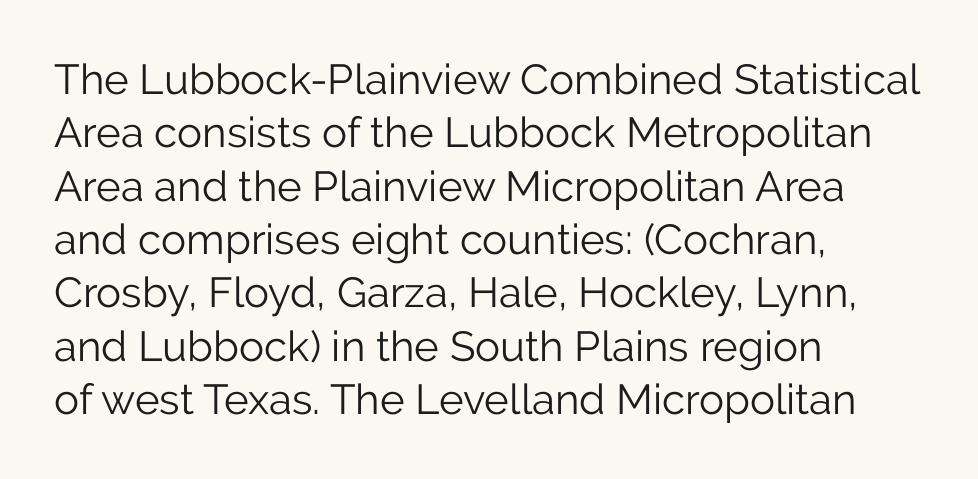
The image shows 42 px light sans-serif type, upright; set left-aligned, normal line spacing (1.27x), normal letter spacing, not underlined; low stroke contrast and a medium x-height.
